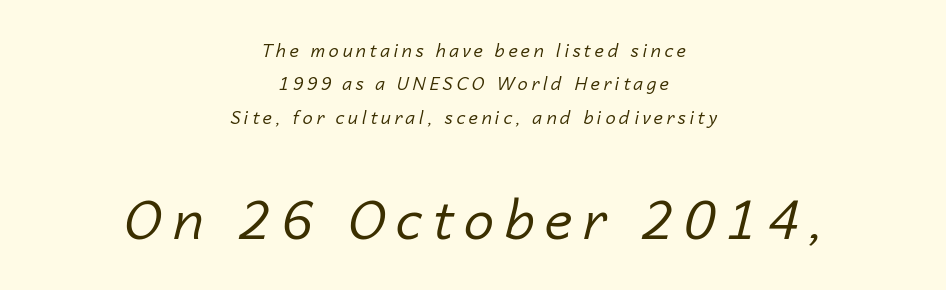
Q: Is the text bold? A: No.
Q: Is the text italic (slanted)? A: Yes, it leans right by about 14 degrees.
Q: Is the text underlined? A: No.
Q: How is the paragraph aligned? A: Centered.
Q: Is the spacing between letters normal or unusually wide? A: Unusually wide.
Q: Which block of text is set in a larger size, the first (top) or the second (bottom)? A: The second (bottom) one.
Q: Width (condensed, normal, or wide)? A: Normal.
Q: Stroke contrast? A: Low.
Q: x-height? A: Medium.
Q: Monospaced? A: No.
